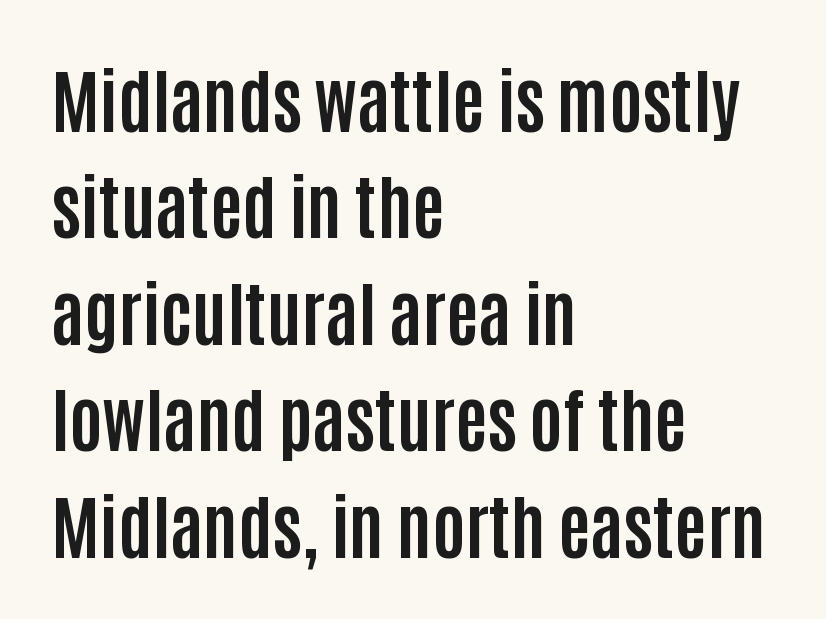
The image shows 70 px bold, condensed sans-serif type, upright; set left-aligned, normal line spacing (1.52x), normal letter spacing, not underlined; low stroke contrast and a large x-height.
